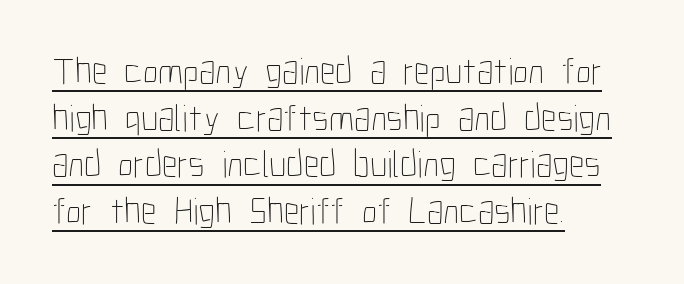
{"italic": "no", "bold": "no", "weight": "thin", "width": "condensed", "stroke_contrast": "low", "x_height": "medium", "monospaced": "no", "underline": "yes", "align": "left", "line_spacing_ratio": 1.23, "letter_spacing": "normal", "letter_spacing_em": 0.0, "glyph_px": 38}
